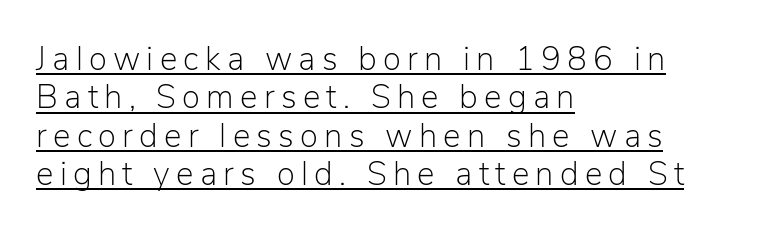
Q: Is the text bold? A: No.
Q: Is the text italic (slanted)? A: No, it is upright.
Q: Is the typeface a serif or a sans-serif typeface? A: Sans-serif.
Q: Is the text underlined? A: Yes.
Q: How is the paragraph aligned? A: Left-aligned.
Q: Width (condensed, normal, or wide)? A: Normal.
Q: Stroke contrast? A: Low.
Q: x-height? A: Medium.
Q: Monospaced? A: No.
